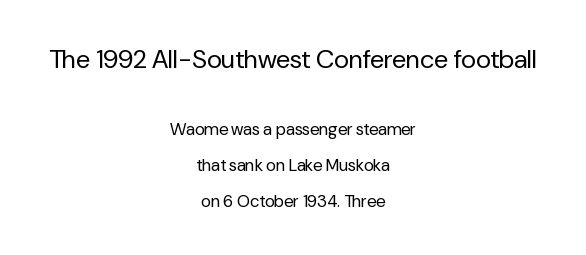
{"italic": "no", "bold": "no", "underline": "no", "align": "center", "line_spacing": "loose", "line_spacing_ratio": 2.12, "letter_spacing": "normal", "letter_spacing_em": 0.0, "larger_block": "first", "size_ratio": 1.53, "glyph_px": 26}
